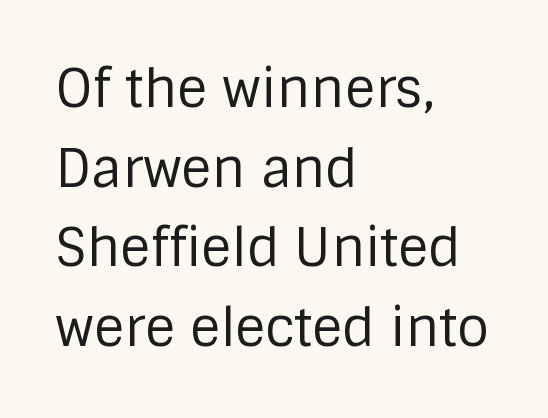
Vertically, the passage feels balanced, rows spaced as you'd expect. Plain, unruled lines of type. This is not heavy type; no bold has been used. You could not count columns in this text — the font is proportionally spaced. The ragged edge is on the right, which tells us the setting is flush left. The rendering keeps characters at their native spacing.
